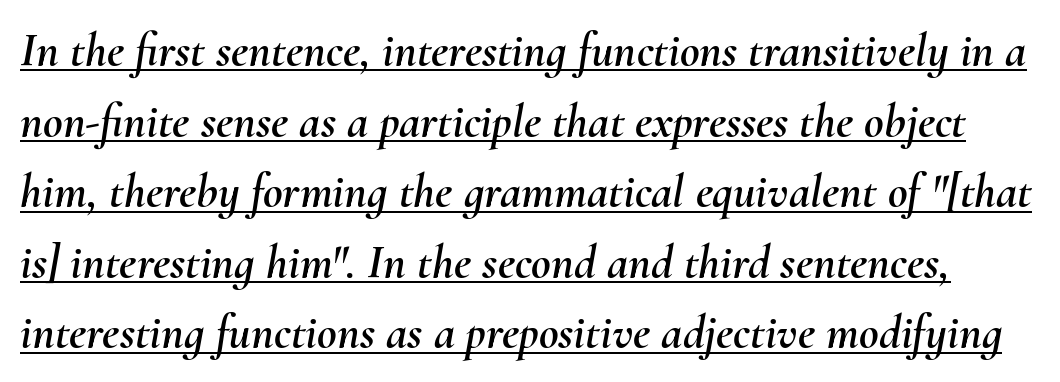
The image shows 48 px text type, italic (leaning right); set normal line spacing (1.47x), normal letter spacing, underlined; medium stroke contrast and a small x-height.
